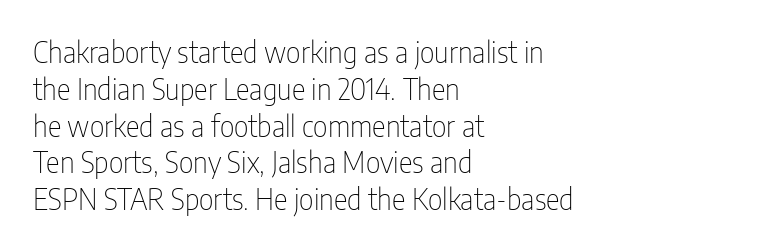
Designer's note — italics off, roman on. Vertical spacing — default. The lines are quadded left. In terms of letterform style, serifs are entirely absent. Each letter keeps its own natural width here, so spacing adapts to shape. The specimen omits any rule beneath the text block's lines.
